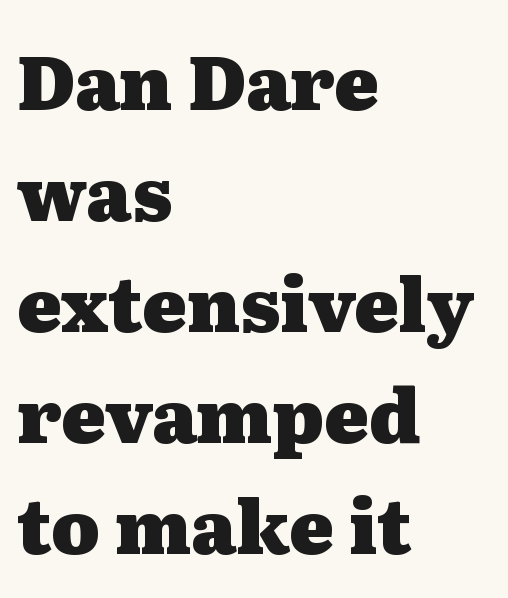
{"serif": "yes", "italic": "no", "bold": "yes", "weight": "heavy", "width": "wide", "stroke_contrast": "medium", "x_height": "medium", "monospaced": "no", "underline": "no", "align": "left", "line_spacing": "normal", "line_spacing_ratio": 1.5, "letter_spacing": "normal", "letter_spacing_em": 0.0, "glyph_px": 74}
